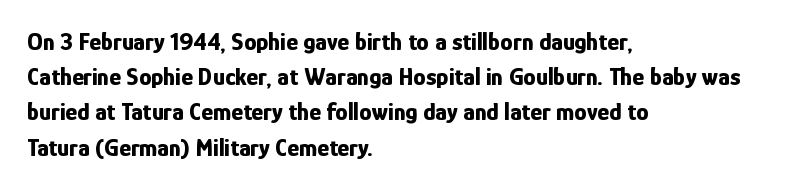
The image shows 25 px bold type, upright; set left-aligned, normal line spacing (1.41x), normal letter spacing, not underlined.
